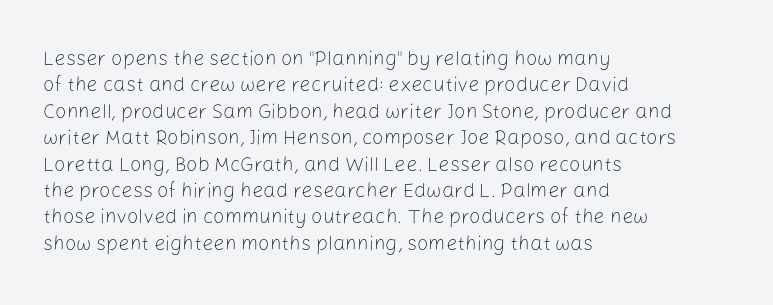
Characters remain perfectly vertical along every line. Rows of type keep a routine distance in the vertical direction. The face looks like a standard text weight, possibly lighter. Letter spacing: default. Each row of text sits above clean, open space.
